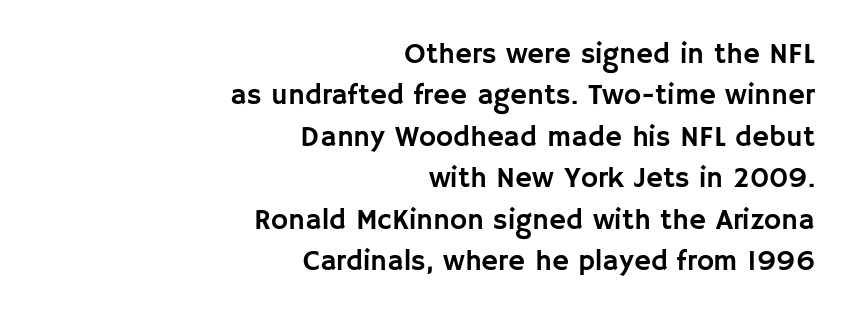
Q: Is the text italic (slanted)? A: No, it is upright.
Q: Is the typeface a serif or a sans-serif typeface? A: Sans-serif.
Q: Is the text underlined? A: No.
Q: How is the paragraph aligned? A: Right-aligned.
Q: Is the spacing between letters normal or unusually wide? A: Normal.
Q: Is the spacing between lines tight, normal or loose? A: Normal.
Q: Width (condensed, normal, or wide)? A: Normal.
Q: Stroke contrast? A: Low.
Q: x-height? A: Large.
Q: Monospaced? A: No.
